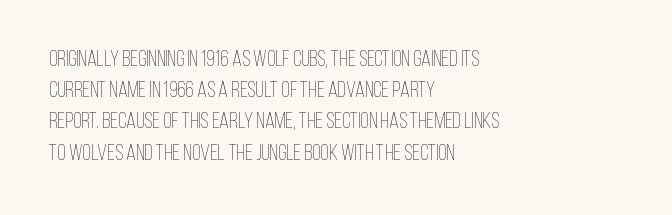
Every row of glyphs begins at an identical x-position on the left. The typesetting does not lean heavy: it is not bold. One glance says typical: line gaps are just what's usual. Underlining? Definitely not there.
